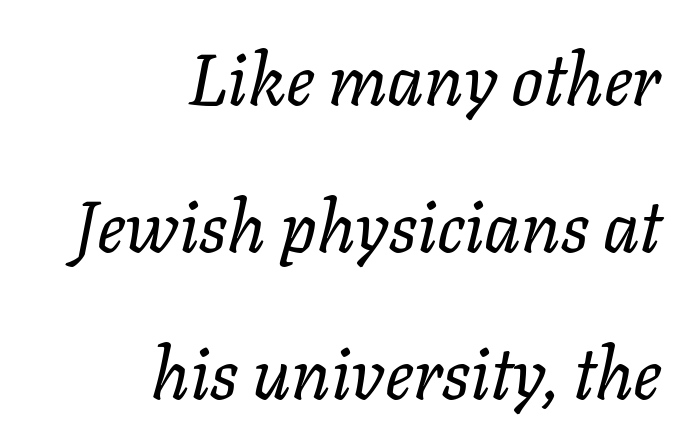
Q: Is the text bold? A: No.
Q: Is the text italic (slanted)? A: Yes, it leans right by about 11 degrees.
Q: Is the text underlined? A: No.
Q: How is the paragraph aligned? A: Right-aligned.
Q: Is the spacing between letters normal or unusually wide? A: Normal.
Q: Is the spacing between lines tight, normal or loose? A: Loose.
Q: Width (condensed, normal, or wide)? A: Normal.
Q: Stroke contrast? A: Low.
Q: x-height? A: Medium.
Q: Monospaced? A: No.
